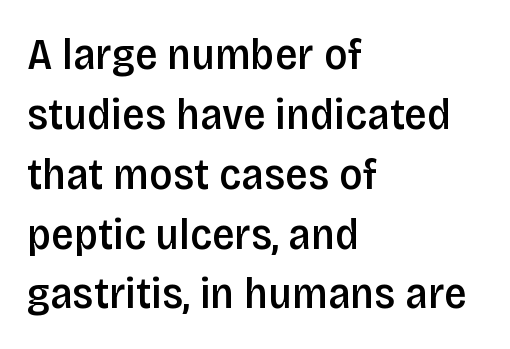
Q: Is the text bold? A: Semi-bold.
Q: Is the text italic (slanted)? A: No, it is upright.
Q: Is the typeface a serif or a sans-serif typeface? A: Sans-serif.
Q: Is the text underlined? A: No.
Q: How is the paragraph aligned? A: Left-aligned.
Q: Is the spacing between letters normal or unusually wide? A: Normal.
Q: Is the spacing between lines tight, normal or loose? A: Normal.
Q: Width (condensed, normal, or wide)? A: Condensed.
Q: Stroke contrast? A: Low.
Q: x-height? A: Large.
Q: Monospaced? A: No.
